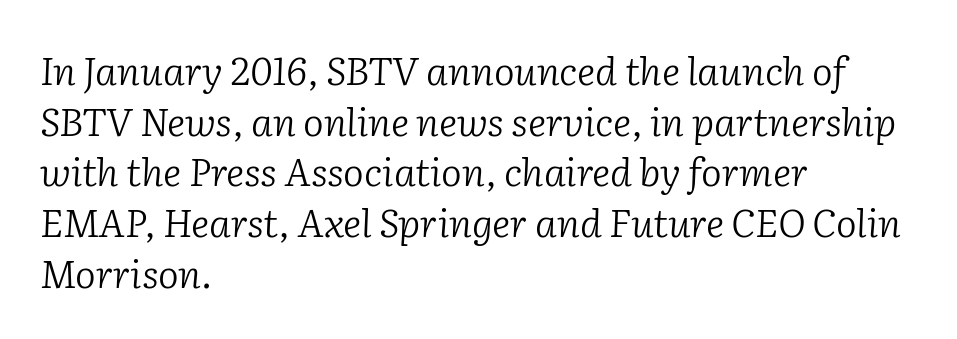
The image shows 39 px light serif type, italic (leaning right); set left-aligned, normal line spacing (1.3x), normal letter spacing, not underlined; low stroke contrast and a medium x-height.
